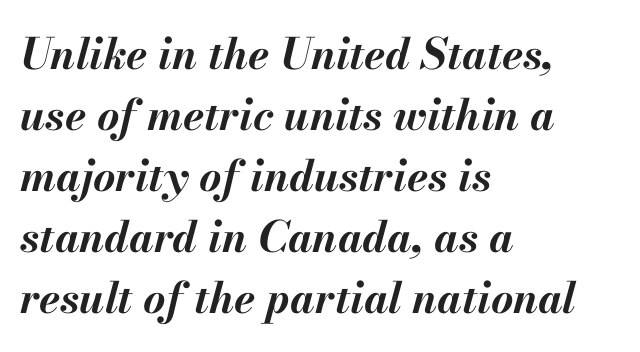
Q: Is the text bold? A: Yes.
Q: Is the text italic (slanted)? A: Yes, it leans right by about 13 degrees.
Q: Is the text underlined? A: No.
Q: How is the paragraph aligned? A: Left-aligned.
Q: Is the spacing between letters normal or unusually wide? A: Normal.
Q: Is the spacing between lines tight, normal or loose? A: Normal.
Q: Width (condensed, normal, or wide)? A: Normal.
Q: Stroke contrast? A: Medium.
Q: x-height? A: Small.
Q: Monospaced? A: No.
